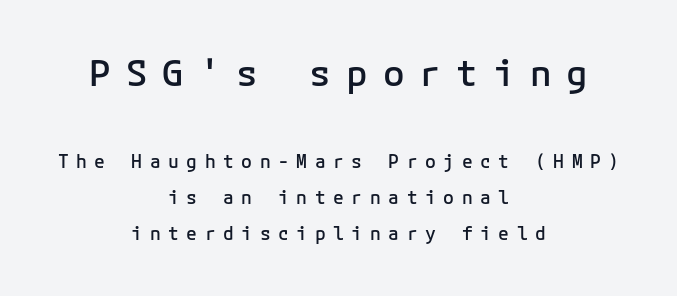
The image shows 36 px semibold sans-serif type, upright, monospaced; set centered, loose line spacing (1.99x), unusually wide letter spacing (+0.42 em), not underlined; the first (top) block is 2.0x larger; low stroke contrast and a medium x-height.
